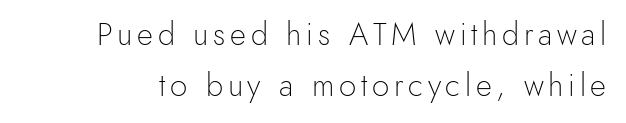
Q: Is the text bold? A: No.
Q: Is the text italic (slanted)? A: No, it is upright.
Q: Is the typeface a serif or a sans-serif typeface? A: Sans-serif.
Q: Is the text underlined? A: No.
Q: Is the spacing between lines tight, normal or loose? A: Normal.
Q: Width (condensed, normal, or wide)? A: Normal.
Q: x-height? A: Small.
Q: Monospaced? A: No.
